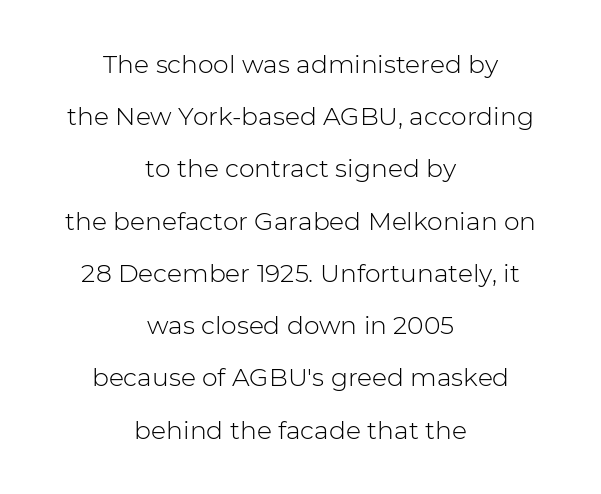
The face used here is rendered with its standard letterfit. Caption: multi-line text, centered on the measure. The vertical gap from one line to the next is large. The specimen omits any rule beneath the text block's lines. Think standard paragraph weight, or any step lighter than that.
